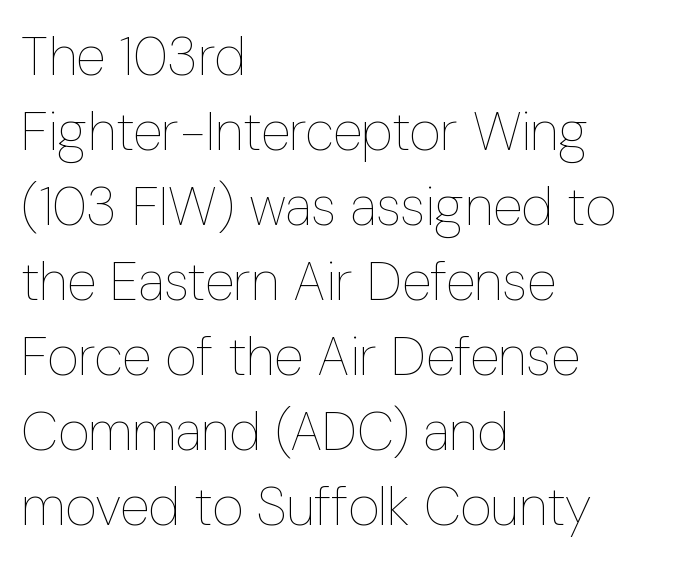
A classic flush-left, rag-right setting is used for this passage. Does extra space separate the letters? No, they use regular spacing. The area under the type is left untouched. The rendering uses a moderate line-height, typical for paragraphs. A typesetter would call this proportional, since set widths differ per character. The typesetting does not lean heavy: it is not bold.
